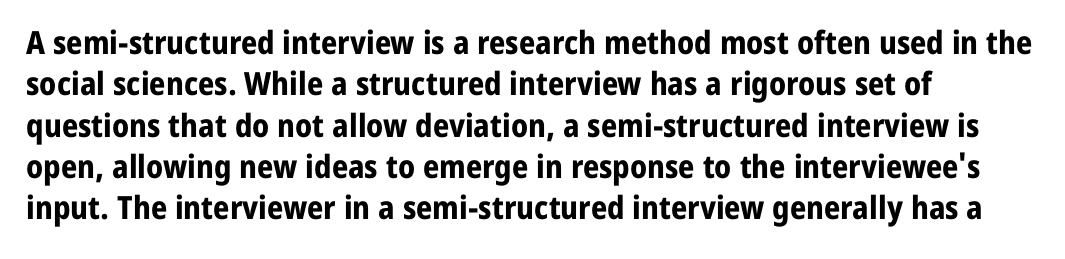
The image shows 32 px bold sans-serif type, upright; set left-aligned, normal line spacing (1.29x), normal letter spacing, not underlined; low stroke contrast and a medium x-height.
